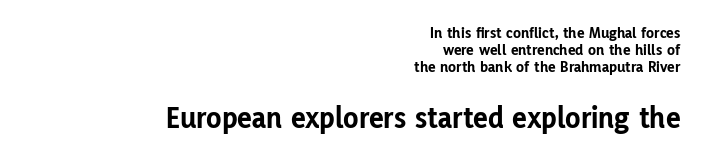
The horizontal fit of the characters is conventional and even. Is this a fixed-width face? No — the glyphs have proportional, varying widths. The type sits square on the baseline with zero lean. One glance says dense: line gaps are narrower than usual.
